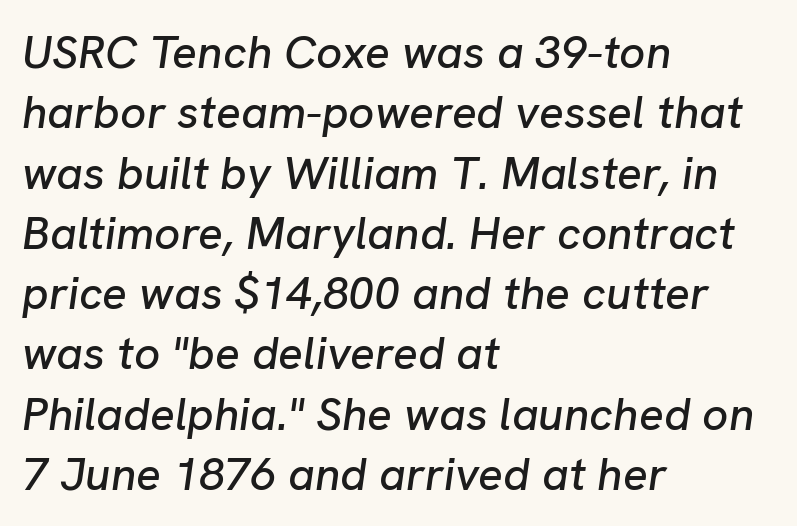
Q: Is the text italic (slanted)? A: Yes, it leans right by about 8 degrees.
Q: Is the text underlined? A: No.
Q: How is the paragraph aligned? A: Left-aligned.
Q: Is the spacing between letters normal or unusually wide? A: Normal.
Q: Is the spacing between lines tight, normal or loose? A: Normal.
Q: Width (condensed, normal, or wide)? A: Normal.
Q: Stroke contrast? A: Low.
Q: x-height? A: Medium.
Q: Monospaced? A: No.
